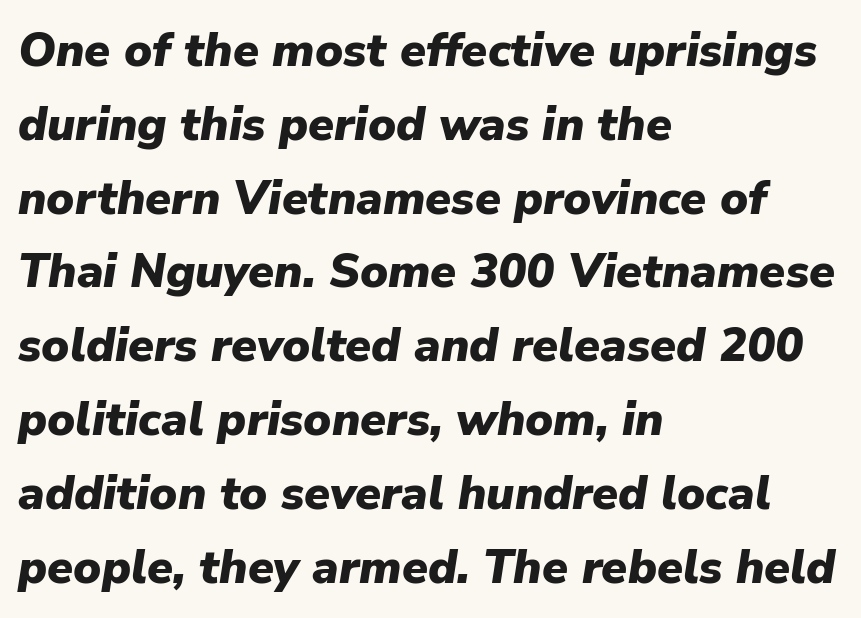
{"italic": "yes", "lean": "right", "slant_degrees": 9, "bold": "yes", "weight": "heavy", "width": "normal", "stroke_contrast": "low", "x_height": "medium", "monospaced": "no", "underline": "no", "align": "left", "line_spacing": "normal", "line_spacing_ratio": 1.57, "letter_spacing": "normal", "letter_spacing_em": 0.0, "glyph_px": 47}
